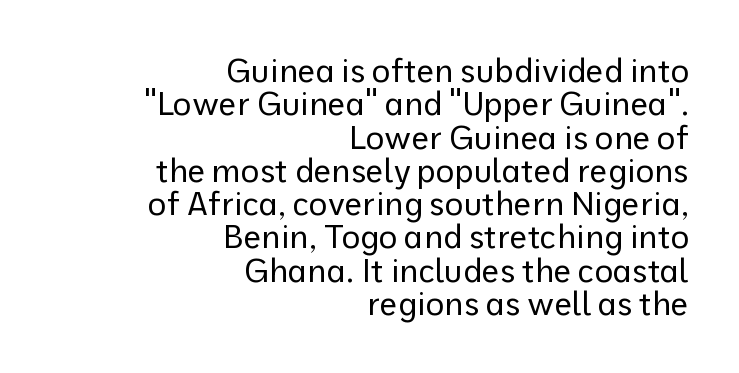
The image shows 32 px regular-weight sans-serif type, upright; set right-aligned, tight line spacing (1.04x), normal letter spacing, not underlined; low stroke contrast and a medium x-height.
